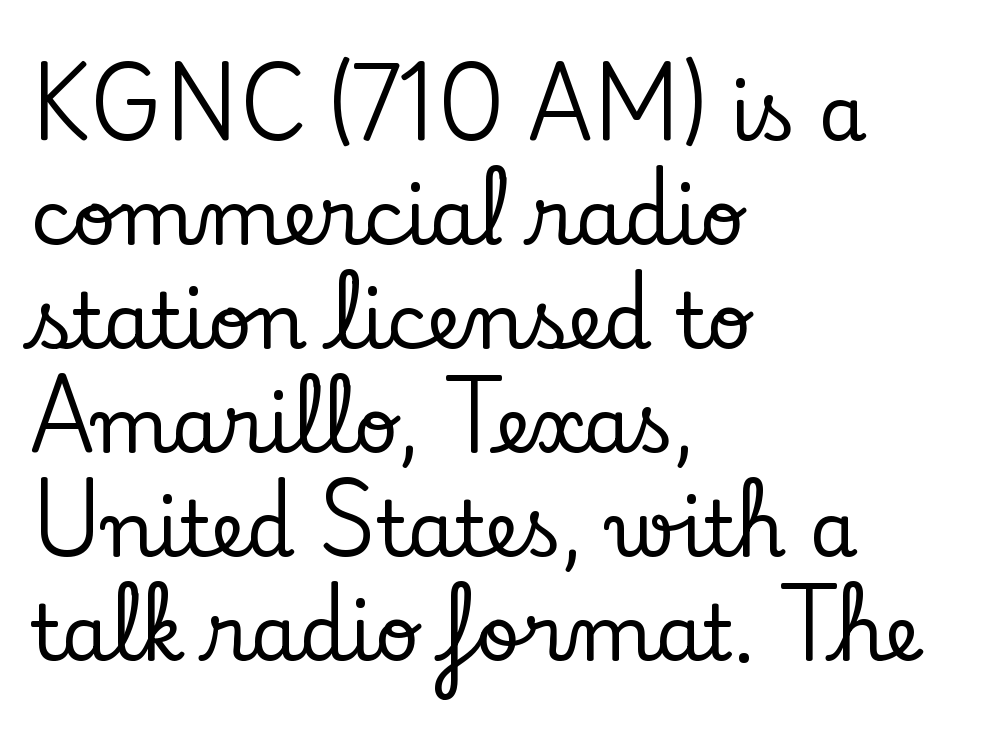
The image shows 77 px text type, upright; set left-aligned, normal line spacing (1.35x), normal letter spacing, not underlined; low stroke contrast and a small x-height.
